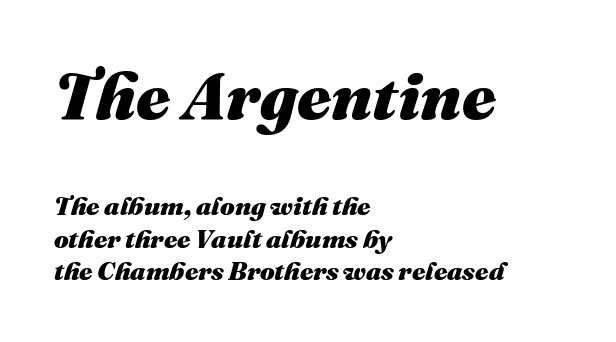
The image shows 66 px heavy type, italic (leaning right); set left-aligned, normal line spacing (1.25x), normal letter spacing, not underlined; the first (top) block is 2.54x larger; medium stroke contrast and a medium x-height.
